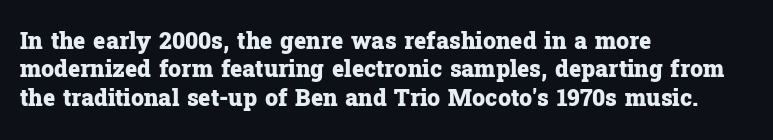
Plain, unruled lines of type. Heft: maximum for text — a bold. The tracking reads as untouched default to a designer's eye. Nope, not italic — everything's standing straight.
